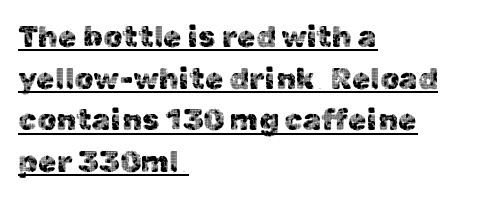
Q: Is the text italic (slanted)? A: No, it is upright.
Q: Is the typeface a serif or a sans-serif typeface? A: Sans-serif.
Q: Is the text underlined? A: Yes.
Q: How is the paragraph aligned? A: Left-aligned.
Q: Is the spacing between letters normal or unusually wide? A: Normal.
Q: Is the spacing between lines tight, normal or loose? A: Normal.
Q: Width (condensed, normal, or wide)? A: Normal.
Q: x-height? A: Medium.
Q: Monospaced? A: No.
